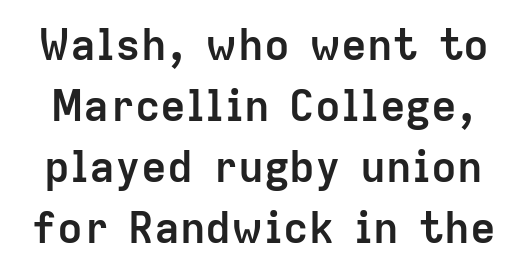
The image shows 43 px semibold sans-serif type, upright; set normal line spacing (1.42x), normal letter spacing, not underlined; low stroke contrast and a medium x-height.
